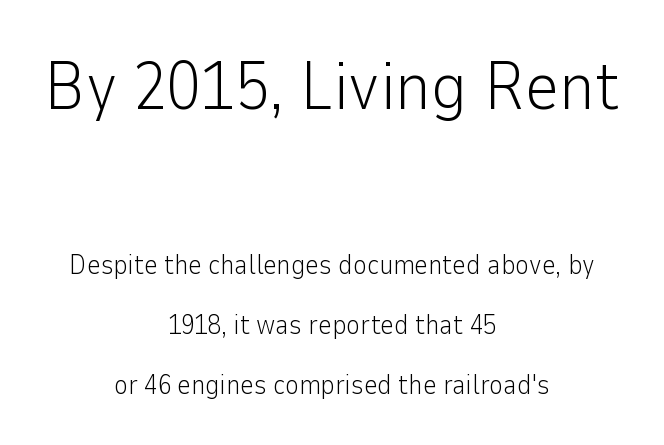
{"serif": "no", "italic": "no", "bold": "no", "weight": "light", "width": "normal", "stroke_contrast": "low", "x_height": "medium", "monospaced": "no", "underline": "no", "align": "center", "line_spacing": "loose", "line_spacing_ratio": 2.23, "letter_spacing": "normal", "letter_spacing_em": 0.0, "larger_block": "first", "size_ratio": 2.52, "glyph_px": 68}
